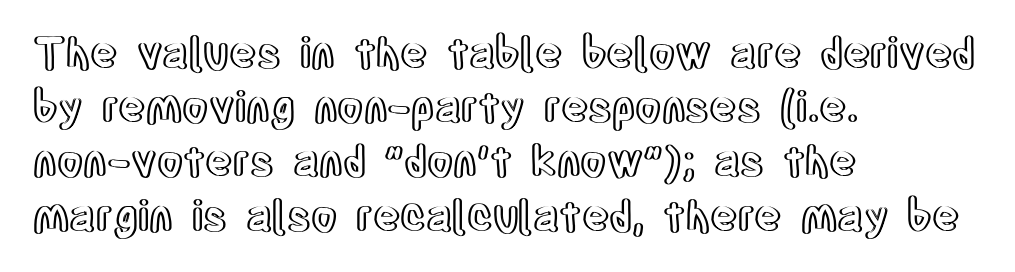
{"italic": "no", "width": "condensed", "x_height": "large", "monospaced": "no", "underline": "no", "align": "left", "line_spacing": "normal", "line_spacing_ratio": 1.29, "letter_spacing": "normal", "letter_spacing_em": 0.0, "glyph_px": 42}
